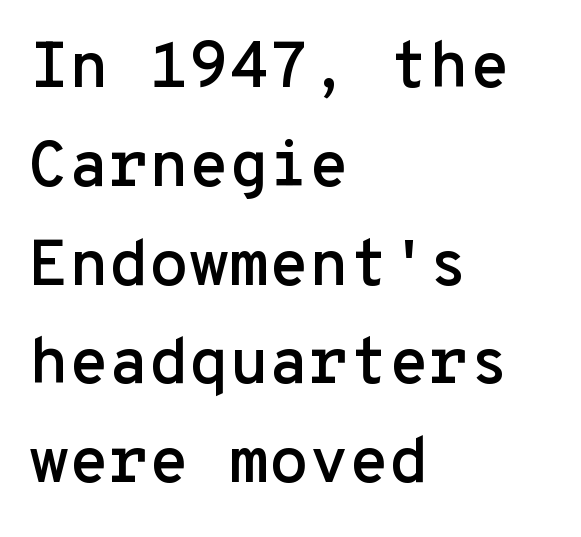
Q: Is the text italic (slanted)? A: No, it is upright.
Q: Is the typeface a serif or a sans-serif typeface? A: Sans-serif.
Q: Is the text underlined? A: No.
Q: How is the paragraph aligned? A: Left-aligned.
Q: Is the spacing between letters normal or unusually wide? A: Normal.
Q: Is the spacing between lines tight, normal or loose? A: Normal.
Q: Width (condensed, normal, or wide)? A: Normal.
Q: Stroke contrast? A: Low.
Q: x-height? A: Medium.
Q: Monospaced? A: Yes.
